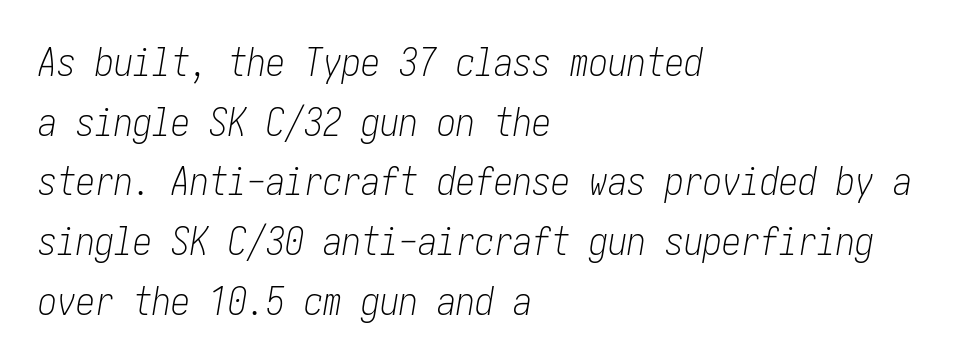
{"italic": "yes", "lean": "right", "slant_degrees": 10, "bold": "no", "weight": "light", "width": "condensed", "stroke_contrast": "low", "x_height": "medium", "underline": "no", "align": "left", "line_spacing": "normal", "line_spacing_ratio": 1.57, "letter_spacing": "normal", "letter_spacing_em": 0.0, "glyph_px": 38}
